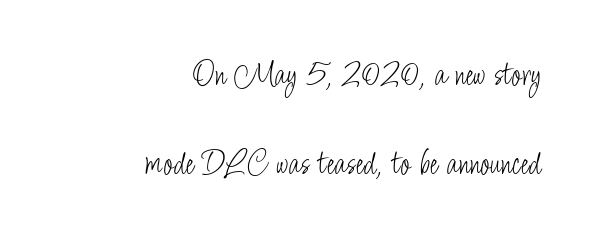
Q: Is the text bold? A: No.
Q: Is the text italic (slanted)? A: Yes.
Q: Is the typeface a serif or a sans-serif typeface? A: Sans-serif.
Q: Is the text underlined? A: No.
Q: How is the paragraph aligned? A: Right-aligned.
Q: Is the spacing between letters normal or unusually wide? A: Normal.
Q: Is the spacing between lines tight, normal or loose? A: Loose.
Q: Width (condensed, normal, or wide)? A: Condensed.
Q: Stroke contrast? A: Low.
Q: x-height? A: Small.
Q: Monospaced? A: No.
